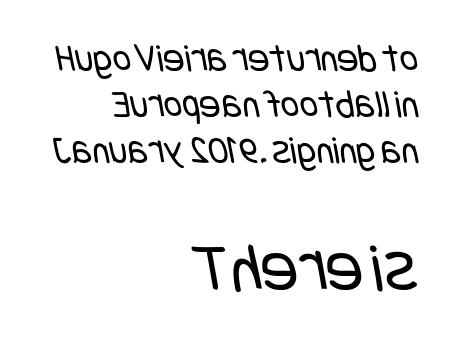
{"serif": "no", "bold": "no", "weight": "regular", "width": "condensed", "stroke_contrast": "low", "x_height": "large", "underline": "no", "align": "right", "line_spacing": "tight", "line_spacing_ratio": 1.15, "letter_spacing": "normal", "letter_spacing_em": 0.0, "larger_block": "second", "size_ratio": 1.75, "glyph_px": 70}
